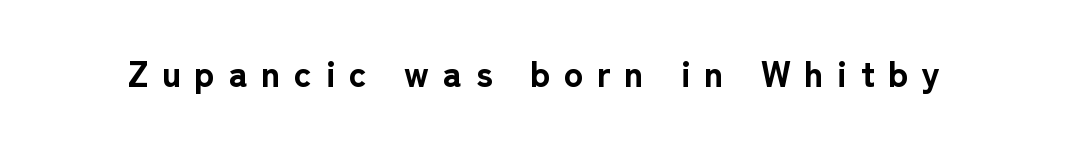
Think of a printed novel: that variable character pitch is what you see here. This is heavy type, rendered in bold. Just letters on the line, the space beneath them empty. No feet cap the strokes, marking this as sans-serif type. You could only call the tracking loose — the letters float apart.
